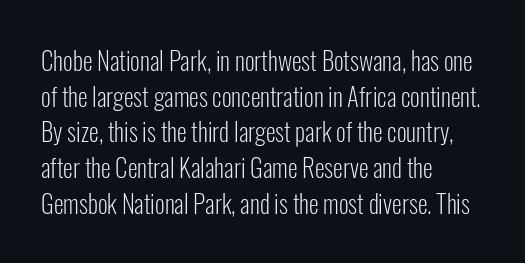
Q: Is the text bold? A: No.
Q: Is the text italic (slanted)? A: No, it is upright.
Q: Is the text underlined? A: No.
Q: How is the paragraph aligned? A: Left-aligned.
Q: Is the spacing between letters normal or unusually wide? A: Normal.
Q: Is the spacing between lines tight, normal or loose? A: Normal.
